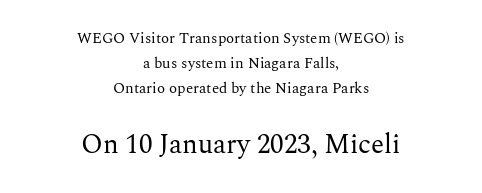
Baseline-to-baseline distance is the conventional proportion of letter height. These lines stack symmetrically, like a column narrowing and widening about its center. Nope, not italic — everything's standing straight. No letter is thick-stroked: the sample isn't bold. Which chunk is bigger? The second one — the bottom block dwarfs the top.
